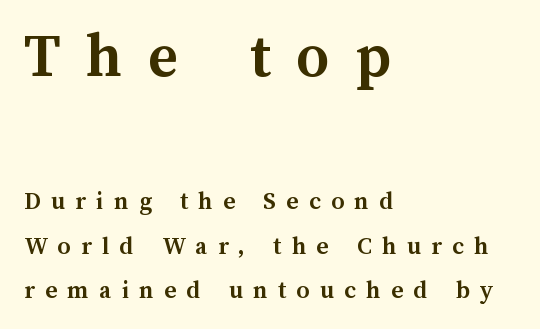
{"italic": "no", "bold": "yes", "weight": "semibold", "width": "normal", "stroke_contrast": "medium", "x_height": "medium", "monospaced": "no", "underline": "no", "align": "left", "line_spacing_ratio": 1.72, "letter_spacing": "wide", "letter_spacing_em": 0.39, "larger_block": "first", "size_ratio": 2.5, "glyph_px": 65}
